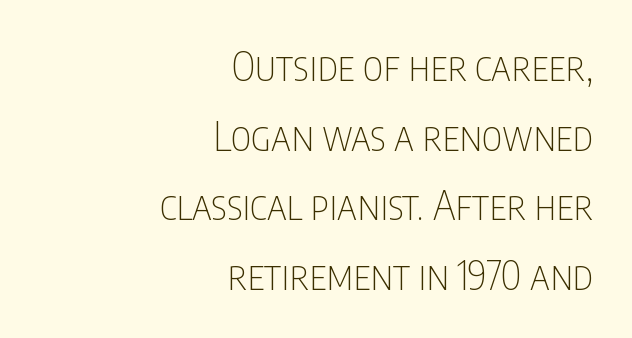
Q: Is the text bold? A: No.
Q: Is the text italic (slanted)? A: No, it is upright.
Q: Is the typeface a serif or a sans-serif typeface? A: Sans-serif.
Q: Is the text underlined? A: No.
Q: How is the paragraph aligned? A: Right-aligned.
Q: Is the spacing between letters normal or unusually wide? A: Normal.
Q: Width (condensed, normal, or wide)? A: Condensed.
Q: Stroke contrast? A: Low.
Q: x-height? A: Large.
Q: Monospaced? A: No.
